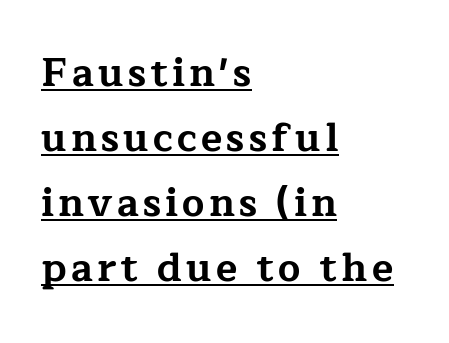
Q: Is the text bold? A: Yes.
Q: Is the text italic (slanted)? A: No, it is upright.
Q: Is the typeface a serif or a sans-serif typeface? A: Serif.
Q: Is the text underlined? A: Yes.
Q: How is the paragraph aligned? A: Left-aligned.
Q: Is the spacing between lines tight, normal or loose? A: Normal.
Q: Width (condensed, normal, or wide)? A: Wide.
Q: Stroke contrast? A: Low.
Q: x-height? A: Medium.
Q: Monospaced? A: No.
